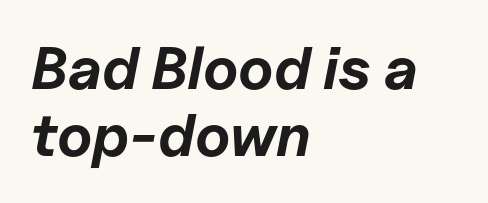
{"italic": "yes", "lean": "right", "slant_degrees": 11, "bold": "yes", "weight": "bold", "width": "normal", "stroke_contrast": "low", "x_height": "medium", "monospaced": "no", "underline": "no", "align": "left", "line_spacing": "tight", "line_spacing_ratio": 1.12, "letter_spacing": "normal", "letter_spacing_em": 0.0, "glyph_px": 60}
